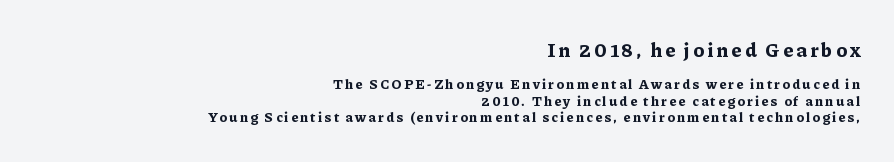
{"italic": "no", "bold": "yes", "underline": "no", "align": "right", "line_spacing_ratio": 1.17, "larger_block": "first", "size_ratio": 1.43, "glyph_px": 20}
